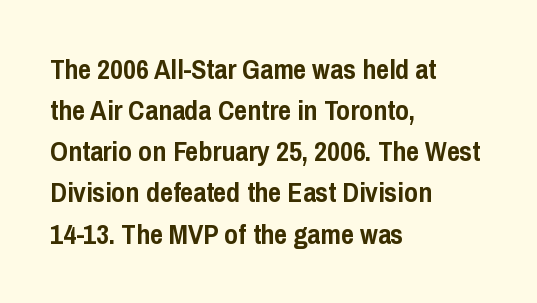
{"serif": "no", "italic": "no", "bold": "yes", "weight": "semibold", "width": "condensed", "stroke_contrast": "low", "x_height": "medium", "monospaced": "no", "underline": "no", "align": "left", "line_spacing": "normal", "line_spacing_ratio": 1.47, "letter_spacing": "normal", "letter_spacing_em": 0.0, "glyph_px": 28}
